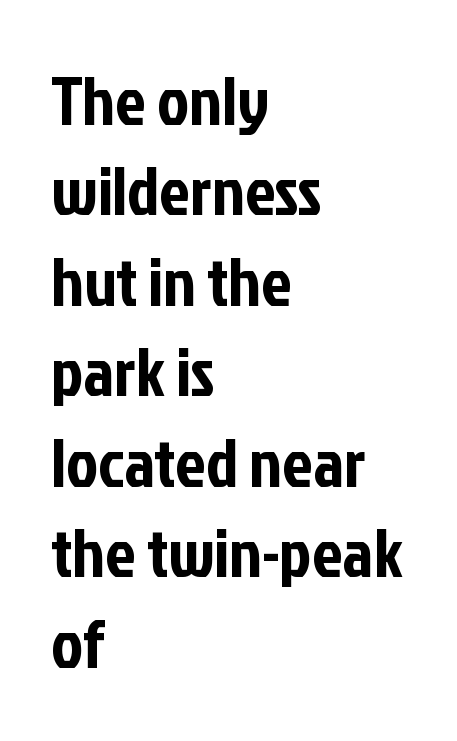
The letters stand straight up with perfectly vertical stems. Grotesque or geometric, the face here clearly has no serifs. There is no visible air inserted between adjacent glyphs. The designer left line spacing at the default. Descender tails drop into unmarked territory. One-word summary of the alignment: left.
